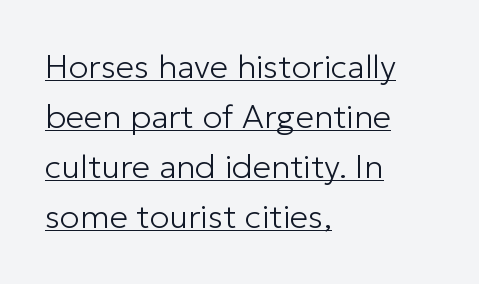
{"serif": "no", "italic": "no", "bold": "no", "weight": "light", "width": "normal", "stroke_contrast": "low", "x_height": "medium", "monospaced": "no", "underline": "yes", "align": "left", "line_spacing": "normal", "line_spacing_ratio": 1.52, "letter_spacing": "normal", "letter_spacing_em": 0.0, "glyph_px": 33}
